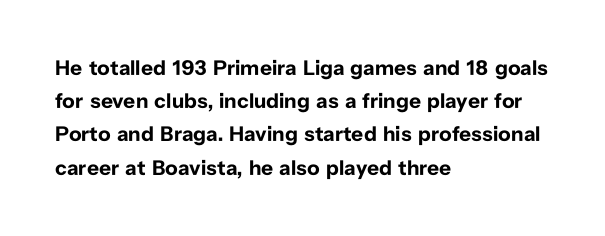
Q: Is the text bold? A: Yes.
Q: Is the text italic (slanted)? A: No, it is upright.
Q: Is the text underlined? A: No.
Q: How is the paragraph aligned? A: Left-aligned.
Q: Is the spacing between letters normal or unusually wide? A: Normal.
Q: Is the spacing between lines tight, normal or loose? A: Normal.
